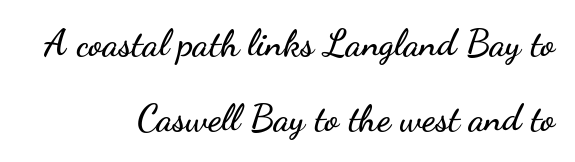
{"serif": "no", "width": "wide", "stroke_contrast": "low", "x_height": "small", "monospaced": "no", "underline": "no", "align": "right", "line_spacing": "loose", "line_spacing_ratio": 2.03, "letter_spacing": "normal", "letter_spacing_em": 0.0, "glyph_px": 37}
